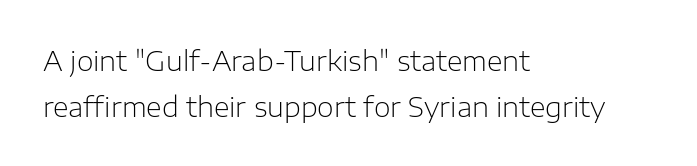
{"italic": "no", "bold": "no", "underline": "no", "align": "left", "line_spacing": "normal", "line_spacing_ratio": 1.69, "letter_spacing": "normal", "letter_spacing_em": 0.0, "glyph_px": 27}
